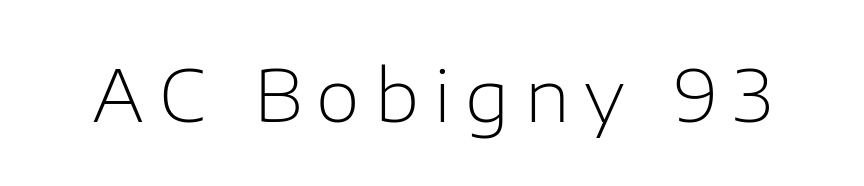
{"serif": "no", "italic": "no", "bold": "no", "weight": "light", "width": "normal", "stroke_contrast": "low", "x_height": "medium", "monospaced": "no", "underline": "no", "letter_spacing": "wide", "letter_spacing_em": 0.21, "glyph_px": 71}
